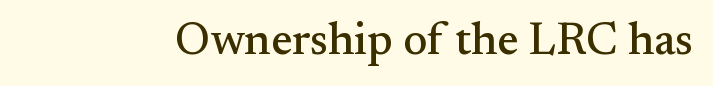
{"serif": "yes", "italic": "no", "width": "normal", "stroke_contrast": "medium", "x_height": "small", "monospaced": "no", "underline": "no", "letter_spacing": "normal", "letter_spacing_em": 0.0, "glyph_px": 45}
